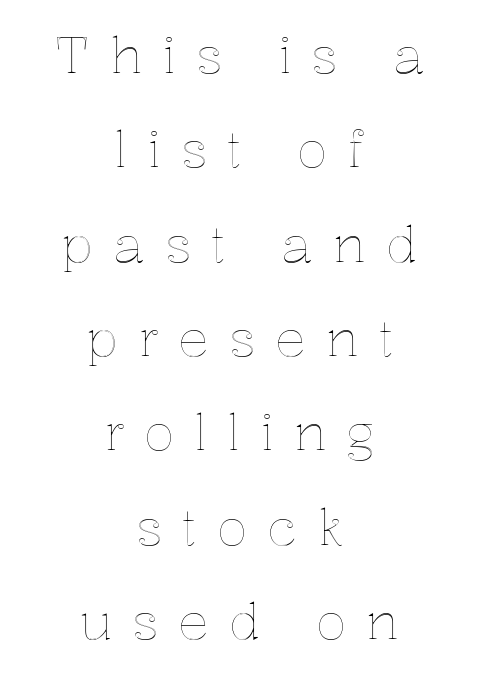
Q: Is the text italic (slanted)? A: No, it is upright.
Q: Is the text underlined? A: No.
Q: How is the paragraph aligned? A: Centered.
Q: Is the spacing between letters normal or unusually wide? A: Unusually wide.
Q: Width (condensed, normal, or wide)? A: Normal.
Q: x-height? A: Medium.
Q: Monospaced? A: No.
